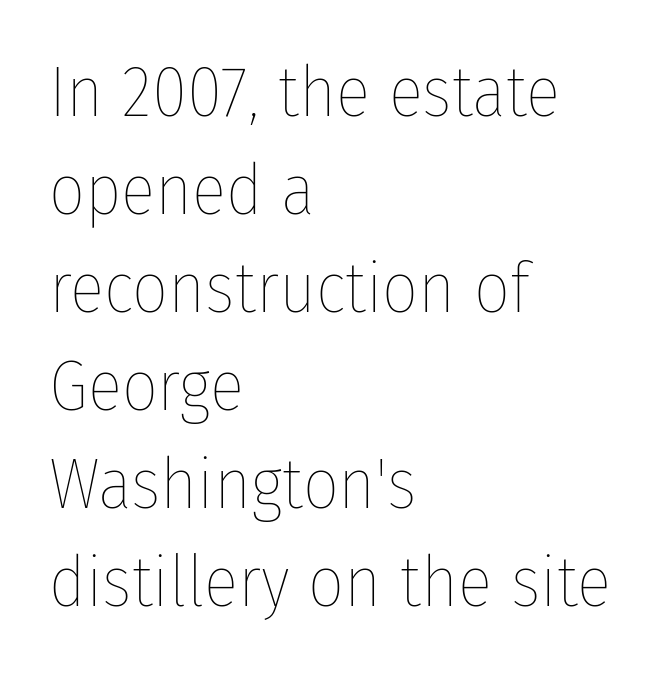
The letters advance in unequal steps, a hallmark of proportional type. Normally led — the rows are evenly, conventionally spaced. Bare-footed words on every line. Upright lettering throughout.
